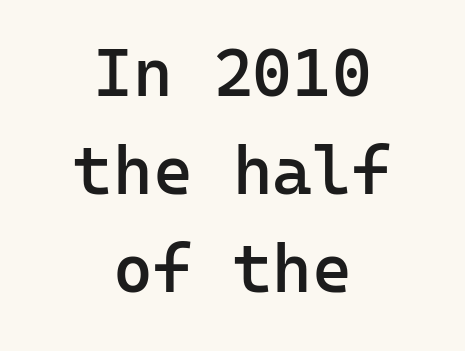
Q: Is the text bold? A: Semi-bold.
Q: Is the text italic (slanted)? A: No, it is upright.
Q: Is the typeface a serif or a sans-serif typeface? A: Sans-serif.
Q: Is the text underlined? A: No.
Q: How is the paragraph aligned? A: Centered.
Q: Is the spacing between letters normal or unusually wide? A: Normal.
Q: Is the spacing between lines tight, normal or loose? A: Normal.
Q: Width (condensed, normal, or wide)? A: Normal.
Q: Stroke contrast? A: Low.
Q: x-height? A: Medium.
Q: Monospaced? A: Yes.
